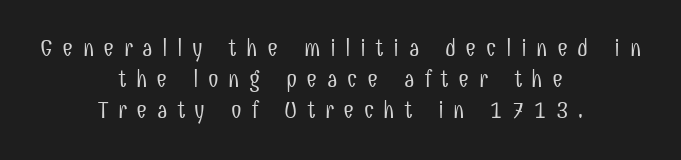
Q: Is the text bold? A: No.
Q: Is the text italic (slanted)? A: No, it is upright.
Q: Is the text underlined? A: No.
Q: How is the paragraph aligned? A: Centered.
Q: Is the spacing between letters normal or unusually wide? A: Unusually wide.
Q: Is the spacing between lines tight, normal or loose? A: Normal.
